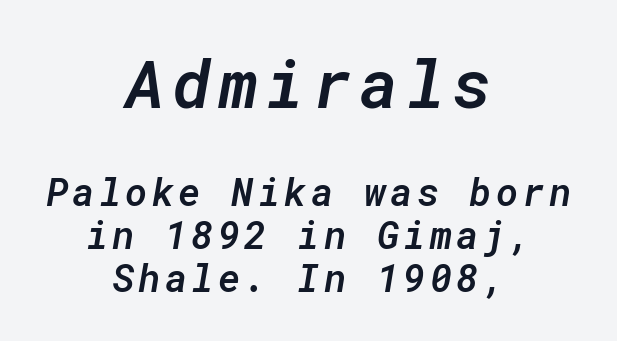
{"italic": "yes", "lean": "right", "slant_degrees": 10, "bold": "semi", "weight": "semibold", "width": "normal", "stroke_contrast": "low", "x_height": "medium", "monospaced": "yes", "underline": "no", "align": "center", "line_spacing": "tight", "line_spacing_ratio": 1.13, "larger_block": "first", "size_ratio": 1.76, "glyph_px": 67}
